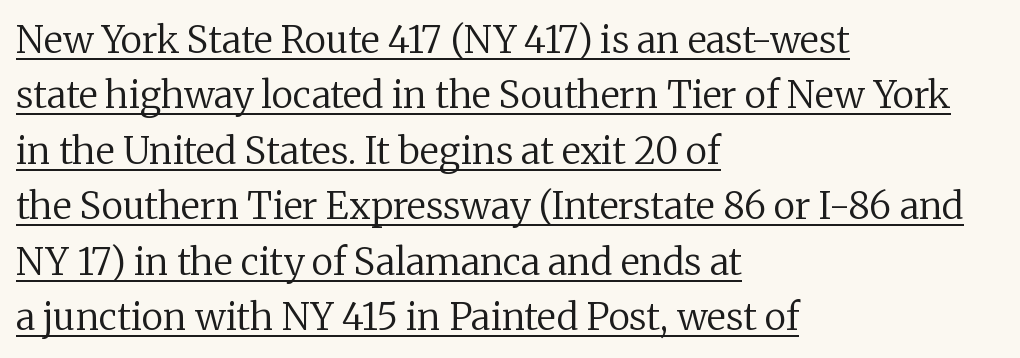
The image shows 37 px regular-weight serif type, upright; set left-aligned, normal line spacing (1.5x), normal letter spacing, underlined; low stroke contrast and a medium x-height.
